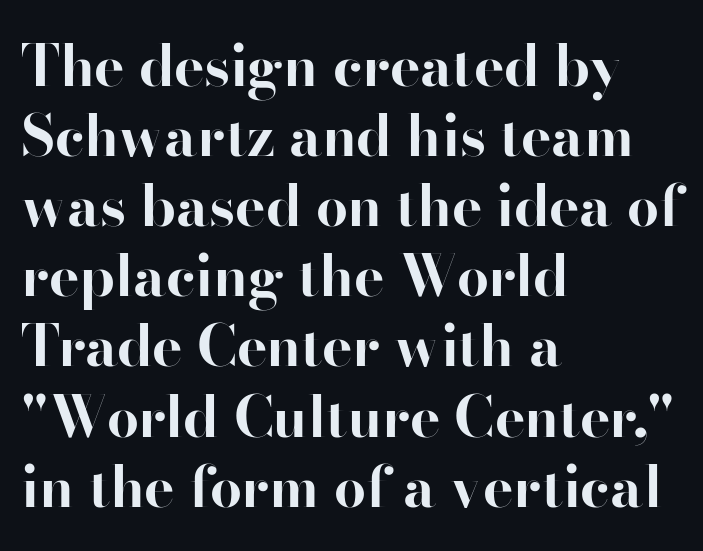
{"serif": "yes", "italic": "no", "bold": "yes", "weight": "bold", "width": "normal", "stroke_contrast": "high", "x_height": "small", "monospaced": "no", "underline": "no", "align": "left", "line_spacing_ratio": 1.23, "letter_spacing": "normal", "letter_spacing_em": 0.0, "glyph_px": 57}
